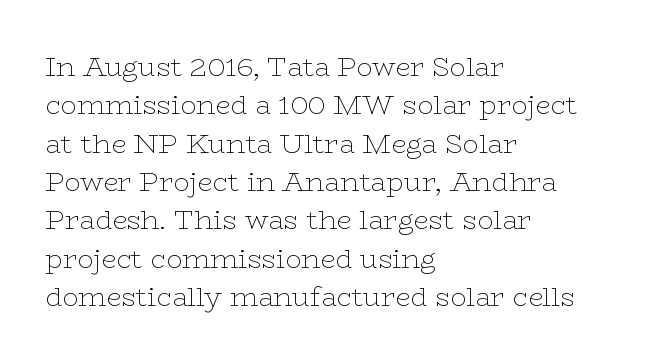
Every row of glyphs begins at an identical x-position on the left. A roman cut, with each character standing at attention. Does the leading feel generous? No, just average. The tracking reads as untouched default to a designer's eye.
